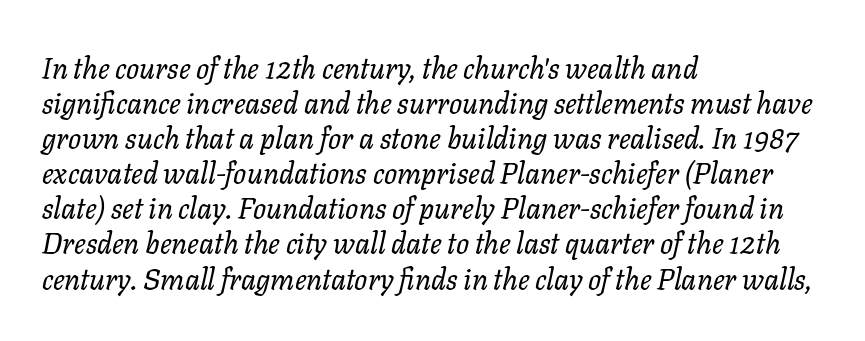
Q: Is the text bold? A: No.
Q: Is the text italic (slanted)? A: Yes, it leans right by about 11 degrees.
Q: Is the text underlined? A: No.
Q: How is the paragraph aligned? A: Left-aligned.
Q: Is the spacing between letters normal or unusually wide? A: Normal.
Q: Width (condensed, normal, or wide)? A: Normal.
Q: Stroke contrast? A: Low.
Q: x-height? A: Medium.
Q: Monospaced? A: No.
